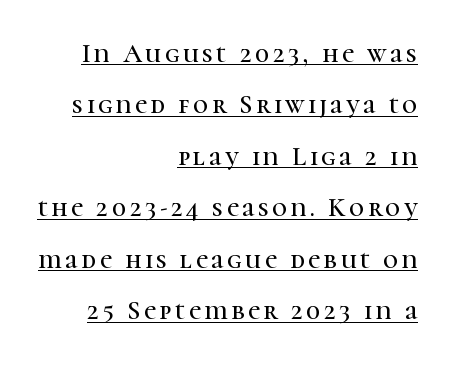
The image shows 26 px text type, upright; set right-aligned, loose line spacing (1.98x), underlined.
